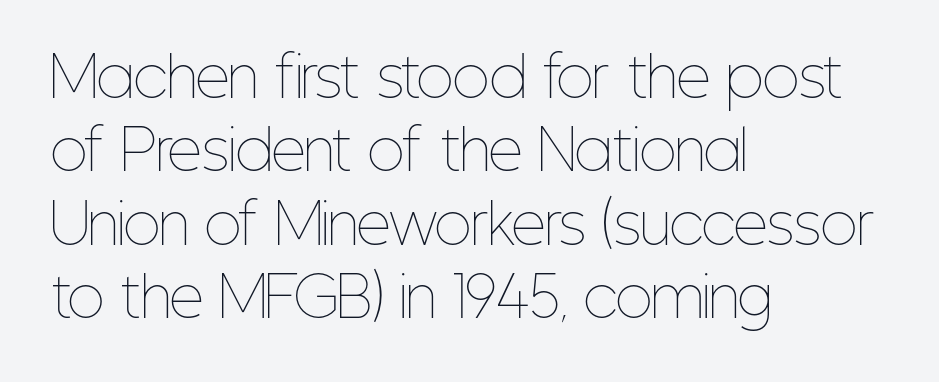
Unmarked baselines from the first word to the last. Each new line begins a customary step beneath the previous one. This sample is left-justified, so line endings fall wherever the words run out. Note the varied advance widths — an 'i' is clearly narrower than an 'm'. This is the regular roman posture of the typeface. Tracking here is standard; glyphs follow each other at the usual distance.
